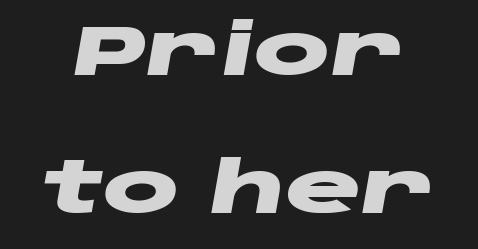
The image shows 71 px heavy, wide type, italic (leaning right); set loose line spacing (1.94x), normal letter spacing, not underlined; low stroke contrast and a large x-height.
